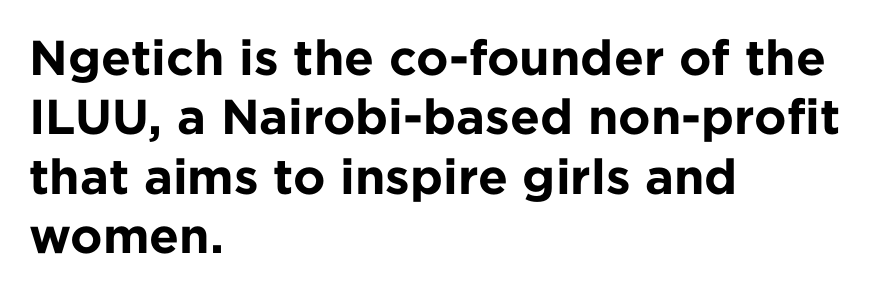
The foot of each line stays bare and open. In terms of letterform style, serifs are entirely absent. The line texture is even and compact thanks to regular tracking. Vertical strokes here are truly vertical. Does the copy run flush right? No — it runs flush left. Here the designer chose a conventional face with non-uniform glyph widths.
